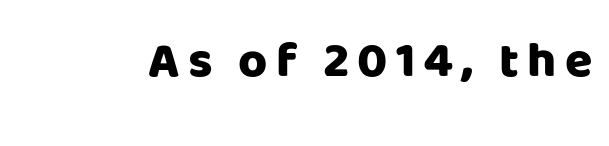
Q: Is the text bold? A: Yes.
Q: Is the text italic (slanted)? A: No, it is upright.
Q: Is the typeface a serif or a sans-serif typeface? A: Sans-serif.
Q: Is the text underlined? A: No.
Q: Width (condensed, normal, or wide)? A: Normal.
Q: Stroke contrast? A: Low.
Q: x-height? A: Large.
Q: Monospaced? A: No.
